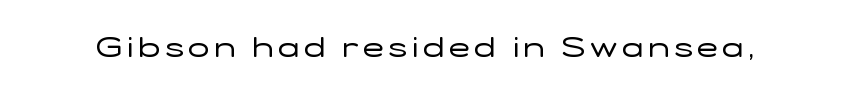
Q: Is the text bold? A: No.
Q: Is the text italic (slanted)? A: No, it is upright.
Q: Is the typeface a serif or a sans-serif typeface? A: Sans-serif.
Q: Is the text underlined? A: No.
Q: Width (condensed, normal, or wide)? A: Wide.
Q: Stroke contrast? A: Low.
Q: x-height? A: Medium.
Q: Monospaced? A: No.
